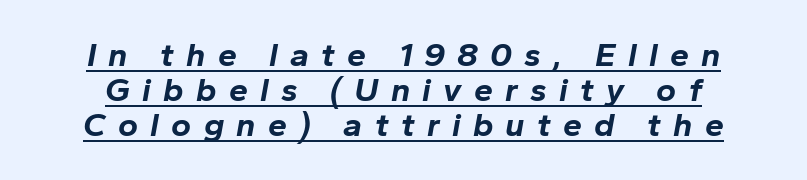
The image shows 34 px bold type, italic (leaning right); set tight line spacing (1.03x), unusually wide letter spacing (+0.36 em), underlined; low stroke contrast and a medium x-height.
